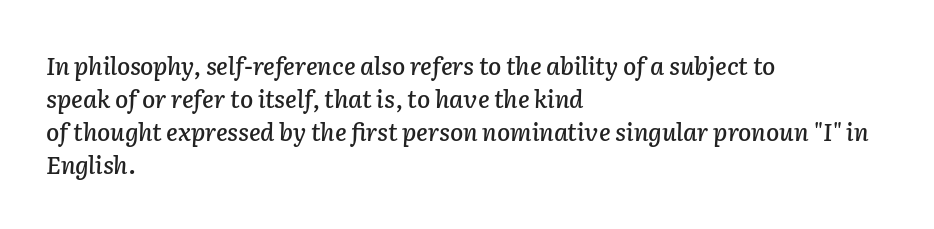
The image shows 24 px text type, italic (leaning right); set left-aligned, normal line spacing (1.38x), normal letter spacing, not underlined.
